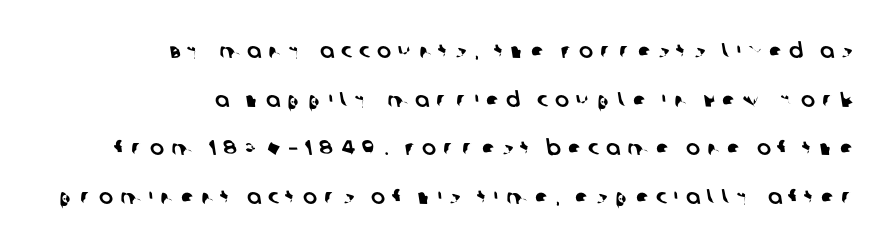
Q: Is the text underlined? A: No.
Q: How is the paragraph aligned? A: Right-aligned.
Q: Is the spacing between letters normal or unusually wide? A: Unusually wide.
Q: Is the spacing between lines tight, normal or loose? A: Loose.
